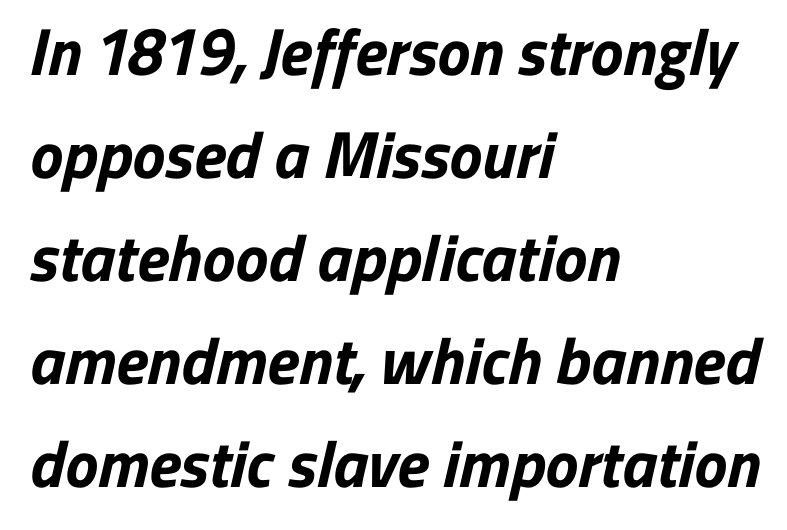
How are the letters spaced? Ordinarily, with no added tracking. The space beneath each line is pristine and unruled. Which margin do the lines hug? The left one — the right edge is uneven. These lines are rendered in a variable-pitch font.
